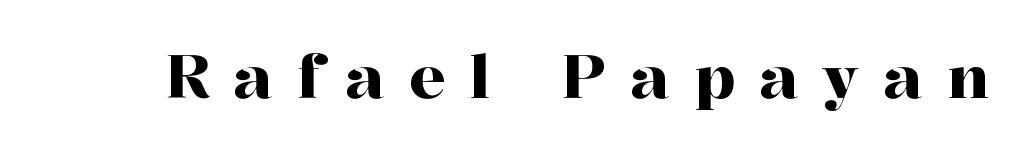
It's the straight-up-and-down kind of type. The letters carry serifs — small finishing strokes at the ends of their stems. The face used here is proportionally spaced, like ordinary book or web type. Unmarked baselines from the first word to the last.
